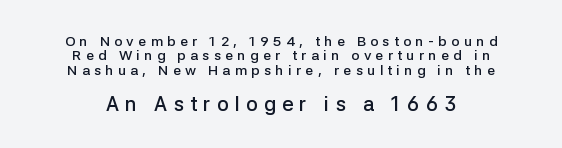
The image shows 20 px text type, upright; set centered, tight line spacing (1.02x), unusually wide letter spacing (+0.31 em), not underlined; the second (bottom) block is 1.43x larger.
